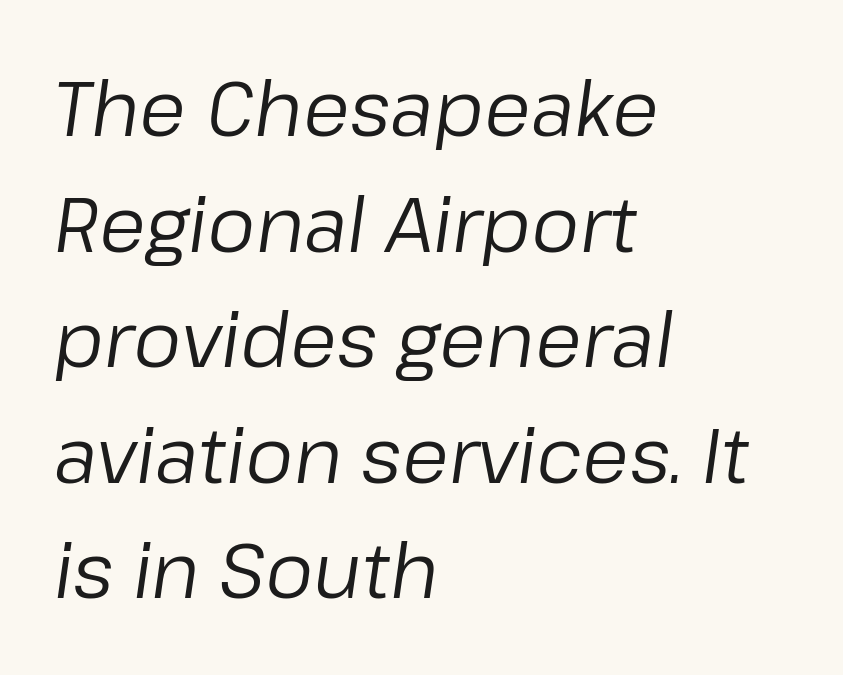
{"italic": "yes", "lean": "right", "slant_degrees": 8, "bold": "no", "weight": "regular", "width": "normal", "stroke_contrast": "low", "x_height": "medium", "monospaced": "no", "underline": "no", "align": "left", "line_spacing": "normal", "line_spacing_ratio": 1.52, "letter_spacing": "normal", "letter_spacing_em": 0.0, "glyph_px": 76}
